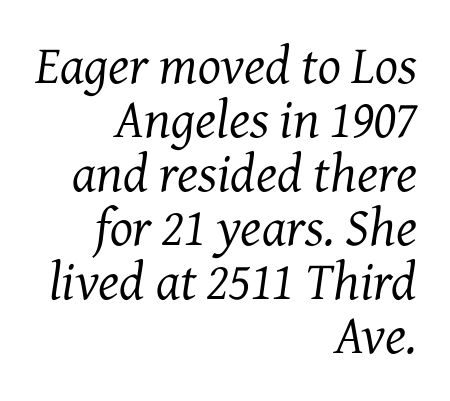
The image shows 54 px regular-weight serif type, italic (leaning right); set right-aligned, tight line spacing (1.0x), normal letter spacing, not underlined; medium stroke contrast and a medium x-height.
